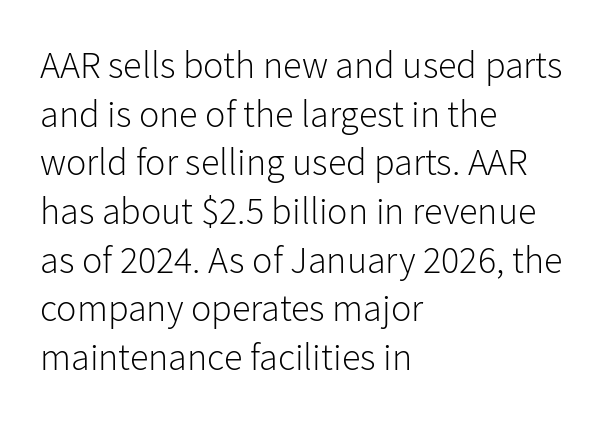
Q: Is the text bold? A: No.
Q: Is the text italic (slanted)? A: No, it is upright.
Q: Is the typeface a serif or a sans-serif typeface? A: Sans-serif.
Q: Is the text underlined? A: No.
Q: How is the paragraph aligned? A: Left-aligned.
Q: Is the spacing between letters normal or unusually wide? A: Normal.
Q: Is the spacing between lines tight, normal or loose? A: Normal.
Q: Width (condensed, normal, or wide)? A: Normal.
Q: Stroke contrast? A: Low.
Q: x-height? A: Medium.
Q: Monospaced? A: No.
